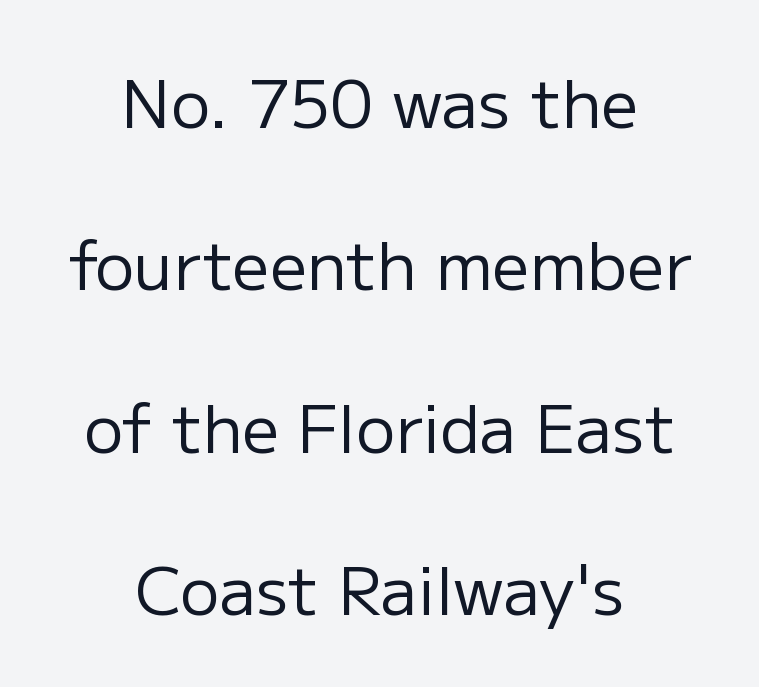
Q: Is the text bold? A: No.
Q: Is the text italic (slanted)? A: No, it is upright.
Q: Is the typeface a serif or a sans-serif typeface? A: Sans-serif.
Q: Is the text underlined? A: No.
Q: How is the paragraph aligned? A: Centered.
Q: Is the spacing between letters normal or unusually wide? A: Normal.
Q: Is the spacing between lines tight, normal or loose? A: Loose.
Q: Width (condensed, normal, or wide)? A: Normal.
Q: Stroke contrast? A: Low.
Q: x-height? A: Medium.
Q: Monospaced? A: No.
